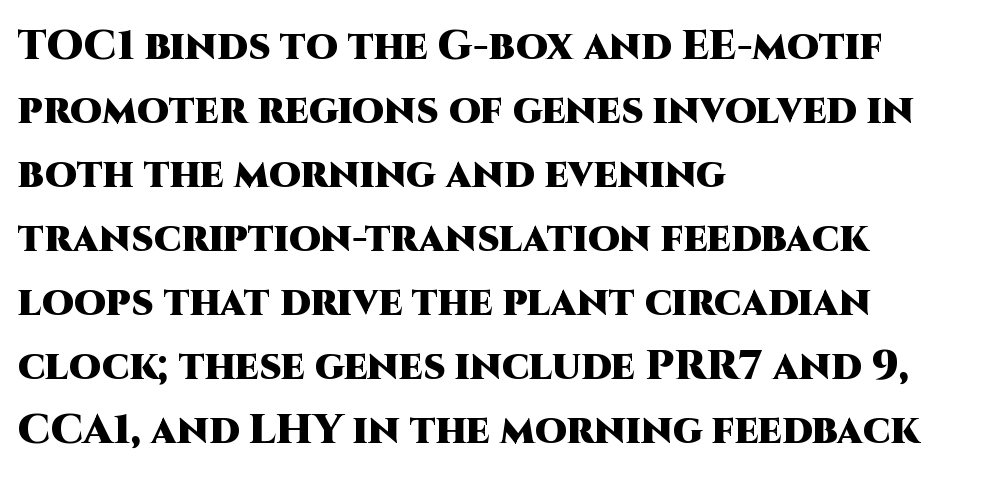
The image shows 41 px heavy sans-serif type, upright; set left-aligned, normal line spacing (1.56x), normal letter spacing, not underlined; high stroke contrast and a large x-height.
